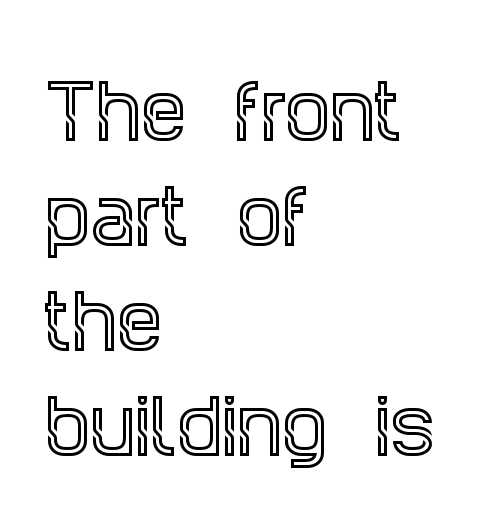
The text block is weighted toward the left margin, trailing off unevenly rightward. Characters remain perfectly vertical along every line. No word sits above an underline. The characters display serif detailing at their extremities.
